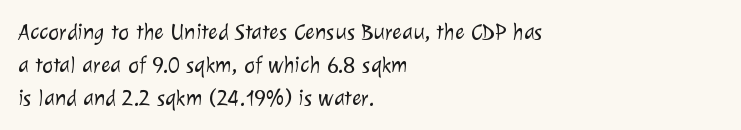
{"bold": "no", "underline": "no", "align": "left", "line_spacing": "normal", "line_spacing_ratio": 1.43, "letter_spacing": "normal", "letter_spacing_em": 0.0, "glyph_px": 23}
